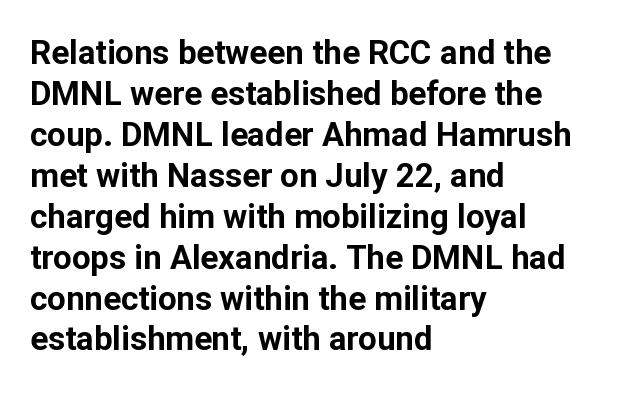
The passage shown is not underscored anywhere. Emphasis by weight is at full strength: bold. Glyph-to-glyph distance matches everyday printed text. Here the designer chose a conventional face with non-uniform glyph widths. This is the regular roman posture of the typeface.
